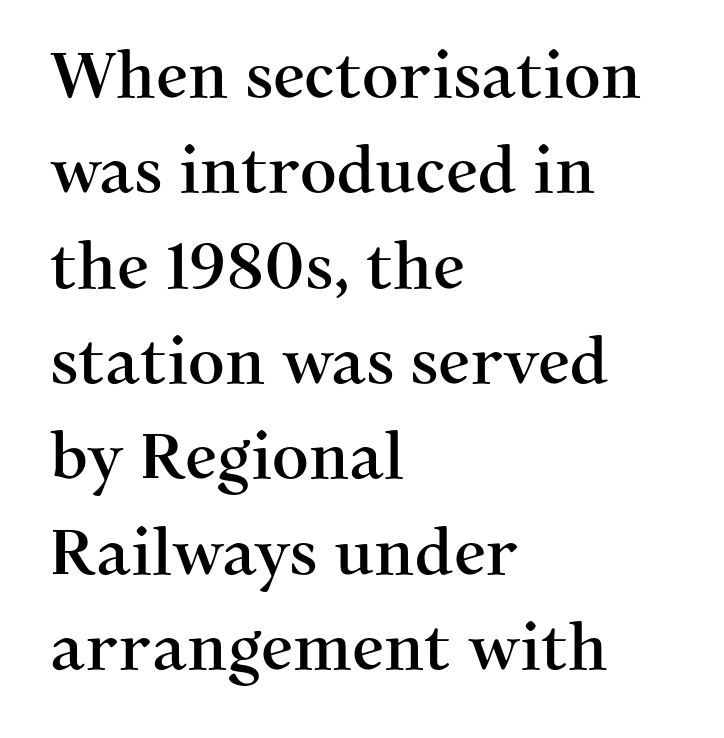
{"serif": "yes", "italic": "no", "width": "normal", "stroke_contrast": "medium", "x_height": "medium", "monospaced": "no", "underline": "no", "align": "left", "line_spacing": "normal", "line_spacing_ratio": 1.49, "letter_spacing": "normal", "letter_spacing_em": 0.0, "glyph_px": 64}
